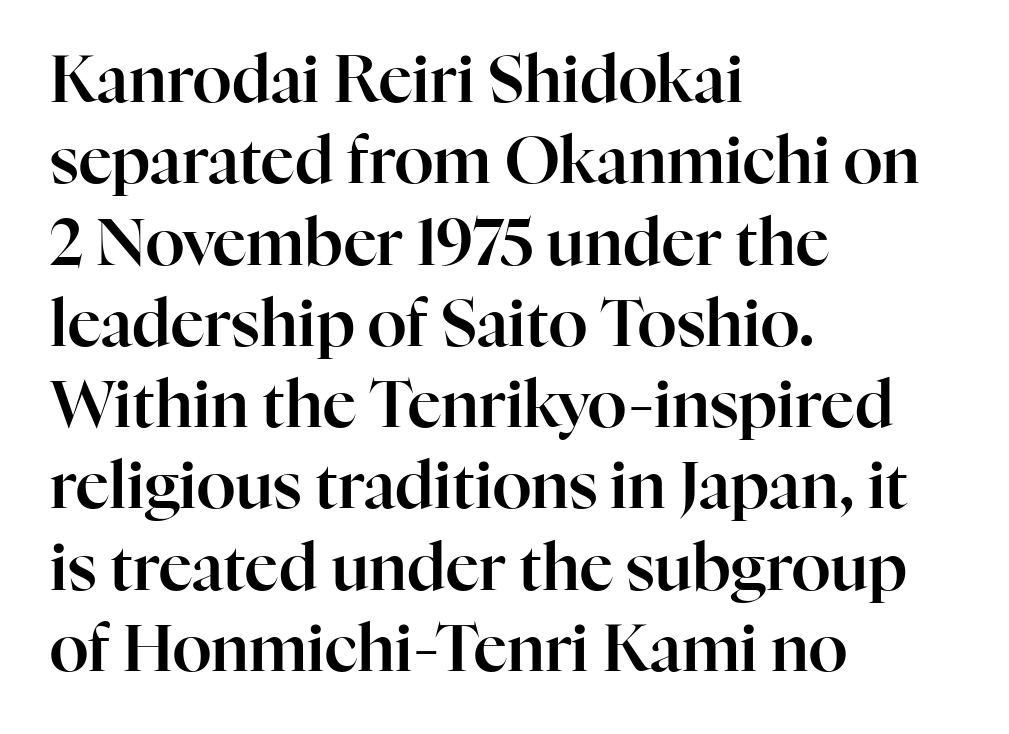
The image shows 64 px serif type, upright; set left-aligned, normal line spacing (1.27x), normal letter spacing, not underlined; high stroke contrast and a medium x-height.
